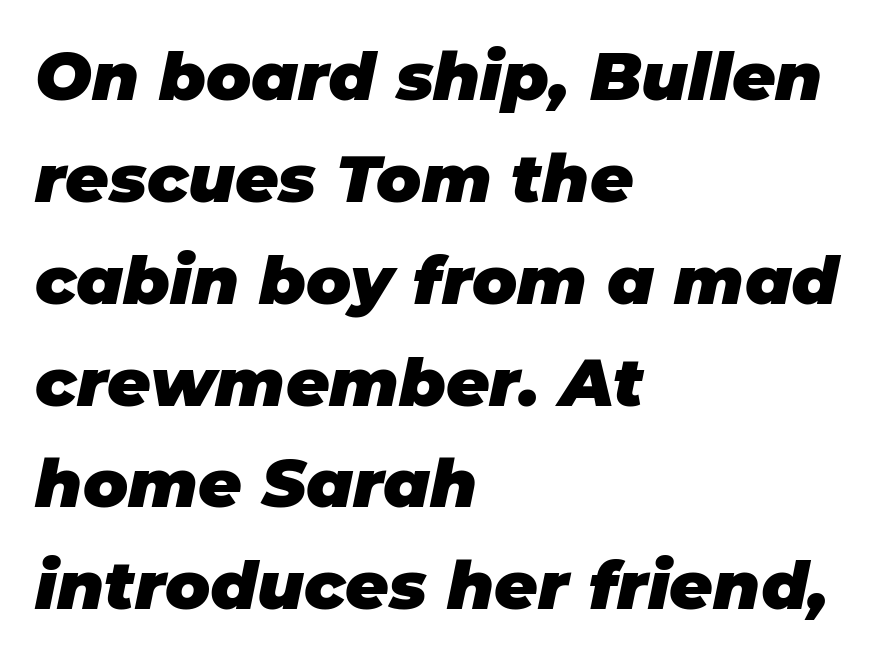
{"italic": "yes", "lean": "right", "slant_degrees": 11, "bold": "yes", "weight": "heavy", "width": "normal", "stroke_contrast": "low", "x_height": "large", "monospaced": "no", "underline": "no", "align": "left", "line_spacing": "normal", "line_spacing_ratio": 1.52, "letter_spacing": "normal", "letter_spacing_em": 0.0, "glyph_px": 67}
